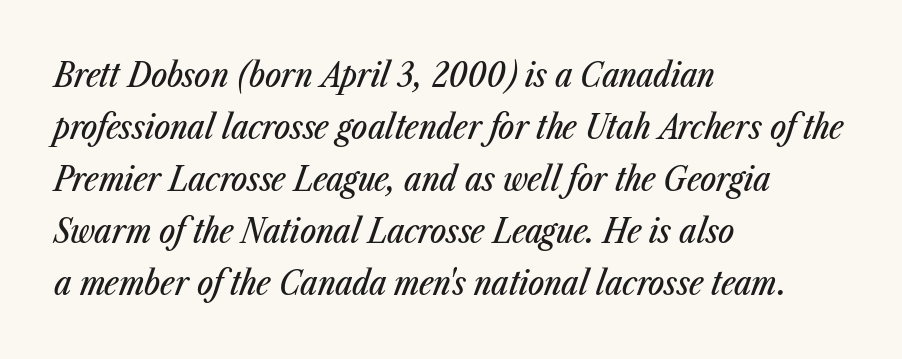
Do the characters align in a grid? No, the font is proportional. Nobody drew a line under any word here. All the whitespace from short lines collects on the right. Looking at the ascenders, they clearly lean. There is no visible air inserted between adjacent glyphs. Leading matches the norm, producing a regular column.
